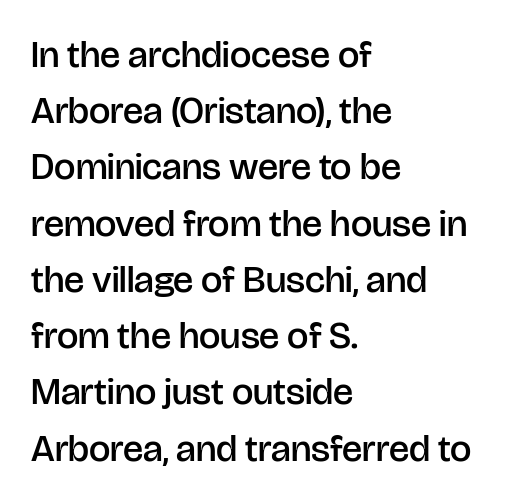
The image shows 38 px semibold sans-serif type, upright; set left-aligned, normal line spacing (1.48x), normal letter spacing, not underlined; low stroke contrast and a large x-height.
